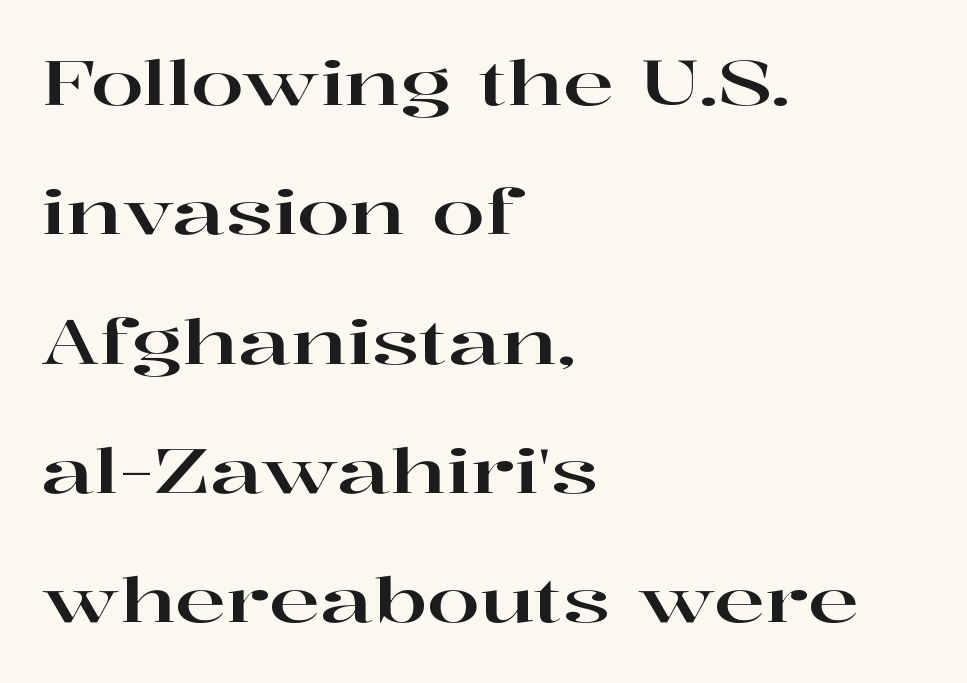
{"serif": "yes", "italic": "no", "width": "wide", "stroke_contrast": "high", "x_height": "medium", "monospaced": "no", "underline": "no", "align": "left", "line_spacing": "loose", "line_spacing_ratio": 2.12, "letter_spacing": "normal", "letter_spacing_em": 0.0, "glyph_px": 61}
